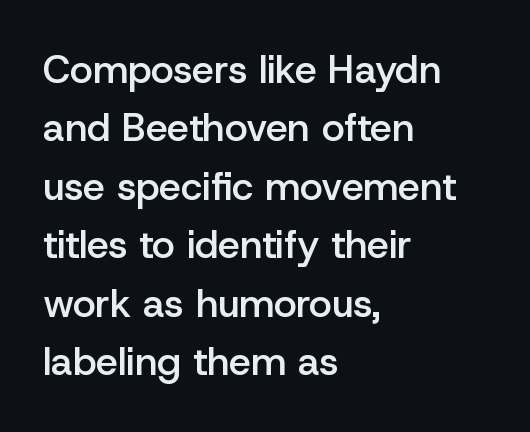
{"serif": "no", "italic": "no", "bold": "semi", "weight": "semibold", "width": "normal", "stroke_contrast": "low", "x_height": "medium", "monospaced": "no", "underline": "no", "align": "left", "line_spacing": "normal", "line_spacing_ratio": 1.5, "letter_spacing": "normal", "letter_spacing_em": 0.0, "glyph_px": 39}
